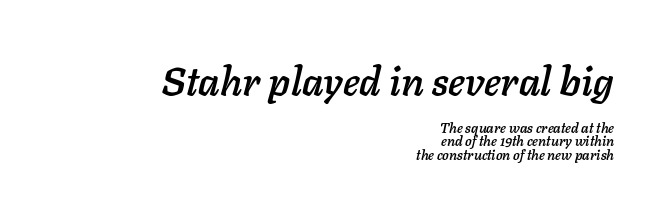
Letters rest on an invisible, unmarked baseline. Teacher's note: observe the even right margin — that is flush-right alignment. Words appear dense and cohesive because spacing is normal. Italic? Definitely — the glyphs are oblique. Looks like regular typesetting: each glyph gets only the width it needs. Line spacing here is tight.
